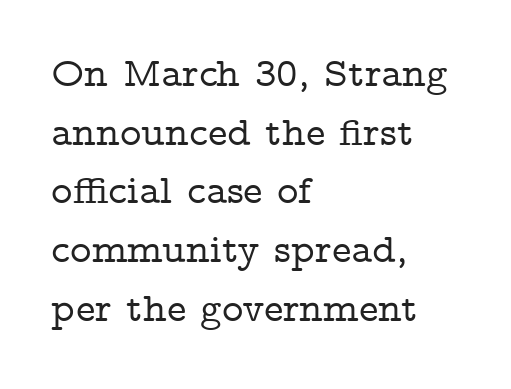
The image shows 41 px wide serif type, upright; set left-aligned, normal line spacing (1.43x), normal letter spacing, not underlined; low stroke contrast and a medium x-height.
